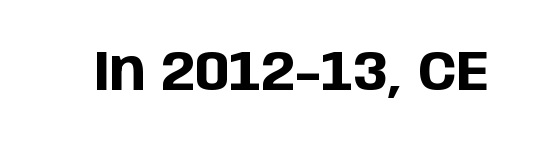
The image shows 56 px bold sans-serif type, upright; set normal letter spacing, not underlined; low stroke contrast and a large x-height.
